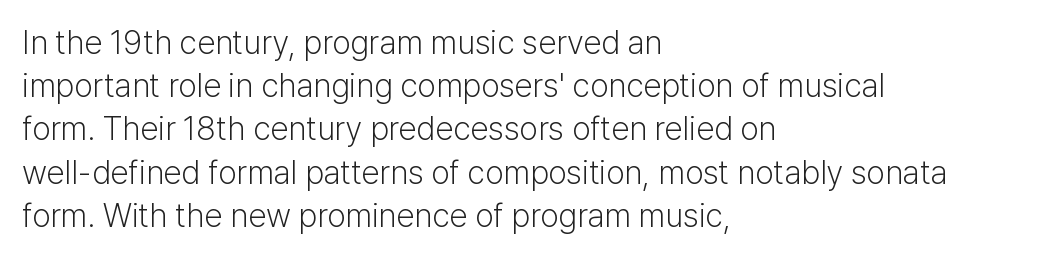
Q: Is the text bold? A: No.
Q: Is the text italic (slanted)? A: No, it is upright.
Q: Is the typeface a serif or a sans-serif typeface? A: Sans-serif.
Q: Is the text underlined? A: No.
Q: How is the paragraph aligned? A: Left-aligned.
Q: Is the spacing between letters normal or unusually wide? A: Normal.
Q: Is the spacing between lines tight, normal or loose? A: Normal.
Q: Width (condensed, normal, or wide)? A: Normal.
Q: Stroke contrast? A: Low.
Q: x-height? A: Medium.
Q: Monospaced? A: No.
